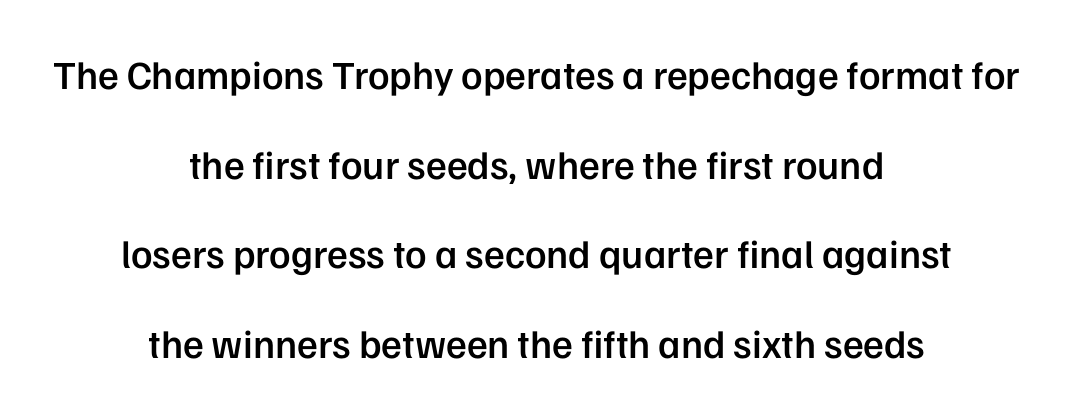
The image shows 40 px semibold sans-serif type, upright; set centered, loose line spacing (2.24x), normal letter spacing, not underlined; low stroke contrast and a medium x-height.
